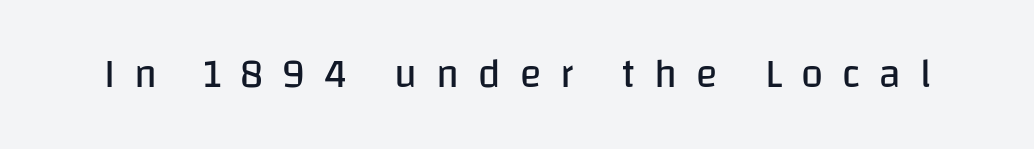
Q: Is the text bold? A: No.
Q: Is the text italic (slanted)? A: No, it is upright.
Q: Is the typeface a serif or a sans-serif typeface? A: Sans-serif.
Q: Is the text underlined? A: No.
Q: Is the spacing between letters normal or unusually wide? A: Unusually wide.
Q: Width (condensed, normal, or wide)? A: Normal.
Q: Stroke contrast? A: Low.
Q: x-height? A: Large.
Q: Monospaced? A: No.
